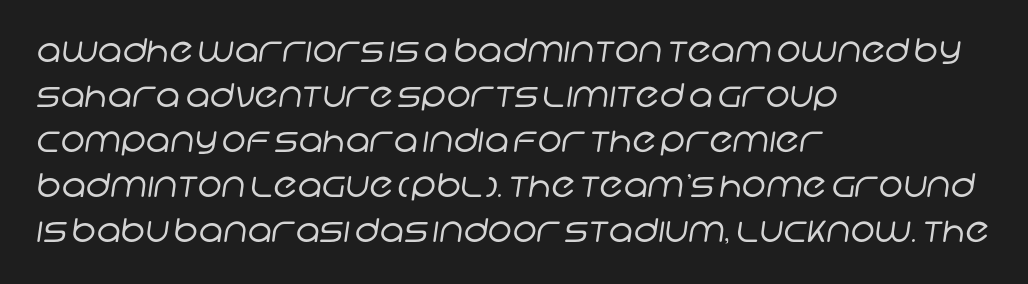
Q: Is the text bold? A: No.
Q: Is the typeface a serif or a sans-serif typeface? A: Sans-serif.
Q: Is the text underlined? A: No.
Q: How is the paragraph aligned? A: Left-aligned.
Q: Is the spacing between letters normal or unusually wide? A: Normal.
Q: Is the spacing between lines tight, normal or loose? A: Normal.
Q: Width (condensed, normal, or wide)? A: Normal.
Q: Stroke contrast? A: Low.
Q: x-height? A: Large.
Q: Monospaced? A: No.
